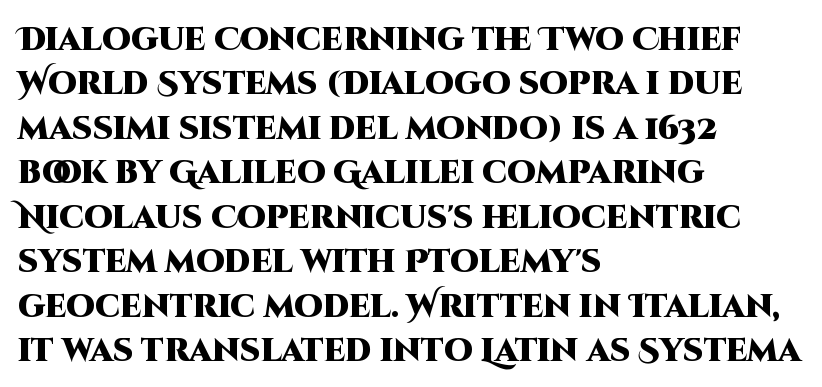
You'd pick this weight for a headline — it's a proper bold. Visually the block forms a straight wall on the left and a jagged coastline on the right. A typesetter would mark this as roman, not italic. The passage shown is typeset with a sans-serif family. The rendering keeps characters at their native spacing. Each row of text sits above clean, open space.
